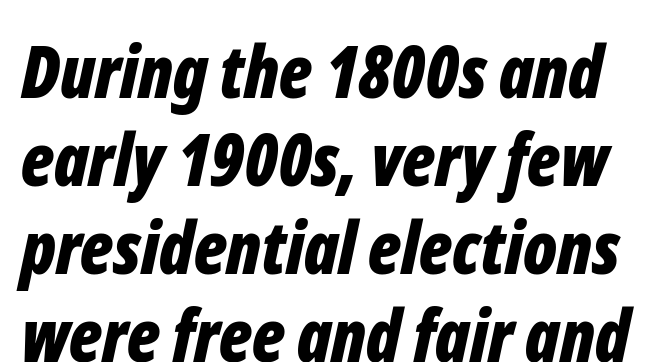
Observe the ordinary spacing: letters are neighbours, not strangers. Varying glyph widths throughout — classic text-font behaviour. In terms of weight, the rendering is a true, heavy bold. A typesetter would mark this as italic. A bare baseline throughout the passage.
